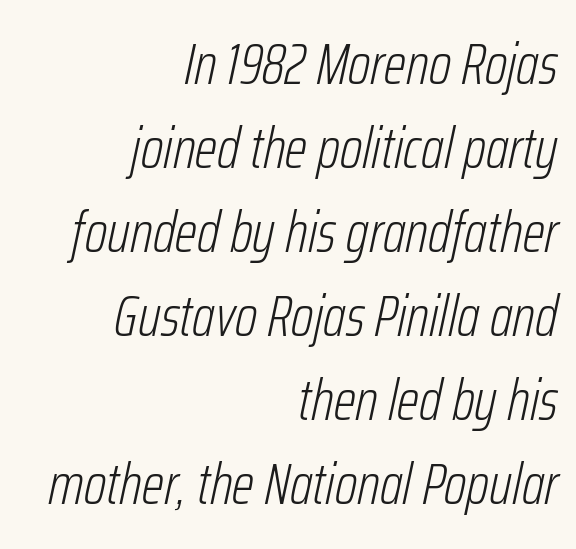
Q: Is the text bold? A: No.
Q: Is the text italic (slanted)? A: Yes, it leans right by about 12 degrees.
Q: Is the text underlined? A: No.
Q: How is the paragraph aligned? A: Right-aligned.
Q: Is the spacing between letters normal or unusually wide? A: Normal.
Q: Is the spacing between lines tight, normal or loose? A: Normal.
Q: Width (condensed, normal, or wide)? A: Condensed.
Q: Stroke contrast? A: Low.
Q: x-height? A: Medium.
Q: Monospaced? A: No.
